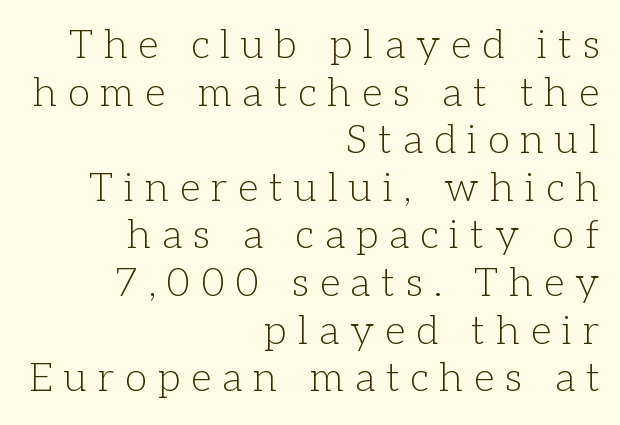
The image shows 40 px light serif type, upright; set right-aligned, line spacing 1.19x, unusually wide letter spacing (+0.28 em), not underlined; low stroke contrast and a medium x-height.
